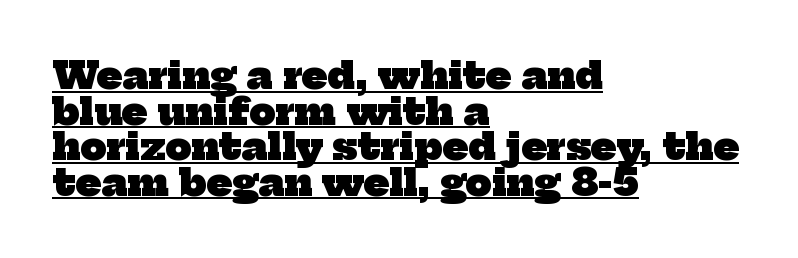
Q: Is the text bold? A: Yes.
Q: Is the typeface a serif or a sans-serif typeface? A: Serif.
Q: Is the text underlined? A: Yes.
Q: How is the paragraph aligned? A: Left-aligned.
Q: Is the spacing between letters normal or unusually wide? A: Normal.
Q: Is the spacing between lines tight, normal or loose? A: Tight.
Q: Width (condensed, normal, or wide)? A: Normal.
Q: Stroke contrast? A: Low.
Q: x-height? A: Medium.
Q: Monospaced? A: No.
